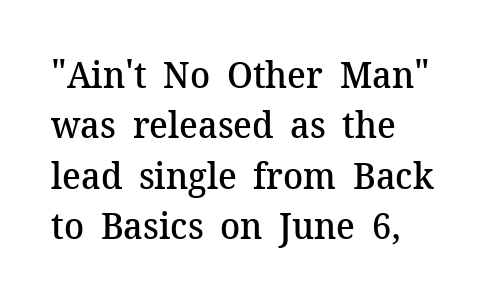
{"serif": "yes", "italic": "no", "bold": "semi", "weight": "semibold", "width": "normal", "stroke_contrast": "medium", "x_height": "medium", "monospaced": "no", "underline": "no", "align": "left", "line_spacing": "normal", "line_spacing_ratio": 1.36, "letter_spacing": "normal", "letter_spacing_em": 0.0, "glyph_px": 37}
